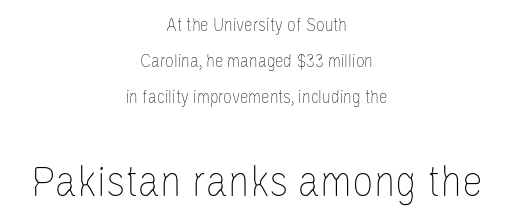
{"italic": "no", "bold": "no", "weight": "thin", "width": "condensed", "stroke_contrast": "low", "x_height": "large", "monospaced": "no", "underline": "no", "align": "center", "line_spacing": "loose", "line_spacing_ratio": 1.9, "letter_spacing": "normal", "letter_spacing_em": 0.0, "larger_block": "second", "size_ratio": 2.47, "glyph_px": 47}
